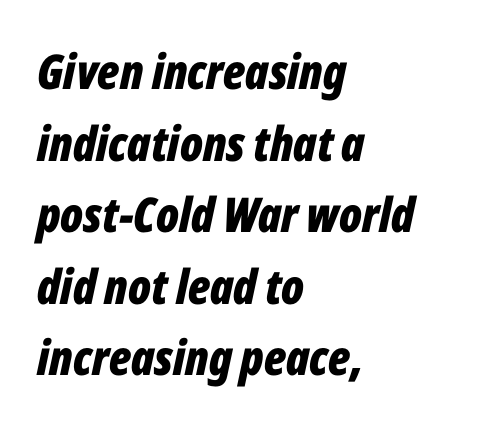
Q: Is the text bold? A: Yes.
Q: Is the text italic (slanted)? A: Yes, it leans right by about 12 degrees.
Q: Is the text underlined? A: No.
Q: How is the paragraph aligned? A: Left-aligned.
Q: Is the spacing between letters normal or unusually wide? A: Normal.
Q: Is the spacing between lines tight, normal or loose? A: Normal.
Q: Width (condensed, normal, or wide)? A: Condensed.
Q: Stroke contrast? A: Low.
Q: x-height? A: Medium.
Q: Monospaced? A: No.
